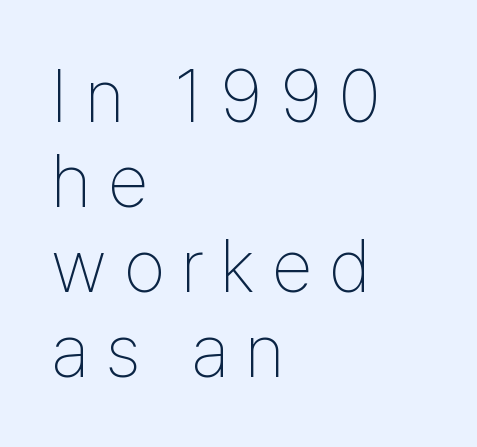
The rendering uses natural spacing where letterforms have individual widths. Beneath every word, the page is bare. On a weight scale, this lands at 450 or below. Italic? Not at all — the glyphs are vertical. The rendering shows plain stroke endings on the letterforms — a sans-serif design.
